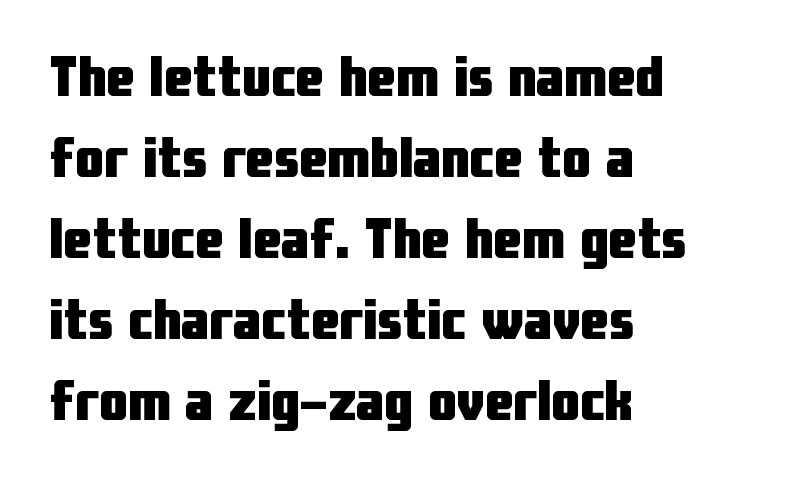
Only glyphs here, with clear space below each row. Nothing unusual about the tracking: characters are spaced as the font intends. If you drew a line through each stem, it would be perfectly vertical. Do the characters align in a grid? No, the font is proportional. The lines are quadded left. Chunky letters — that's bold for sure.
